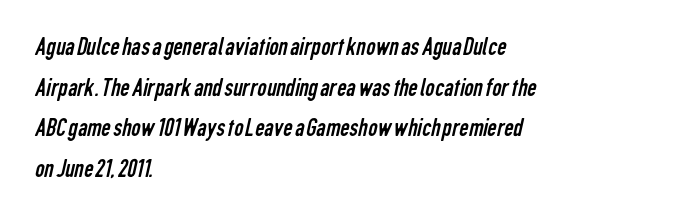
Q: Is the text bold? A: No.
Q: Is the text underlined? A: No.
Q: How is the paragraph aligned? A: Left-aligned.
Q: Is the spacing between letters normal or unusually wide? A: Normal.
Q: Is the spacing between lines tight, normal or loose? A: Normal.
